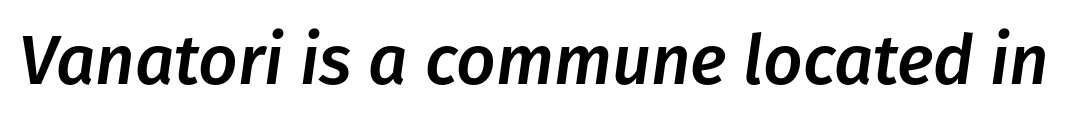
{"italic": "yes", "lean": "right", "slant_degrees": 8, "width": "normal", "stroke_contrast": "low", "x_height": "medium", "monospaced": "no", "underline": "no", "letter_spacing": "normal", "letter_spacing_em": 0.0, "glyph_px": 69}
